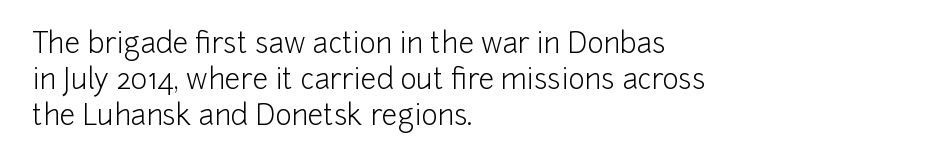
The image shows 28 px light sans-serif type, upright; set left-aligned, normal line spacing (1.28x), normal letter spacing, not underlined; low stroke contrast and a medium x-height.
